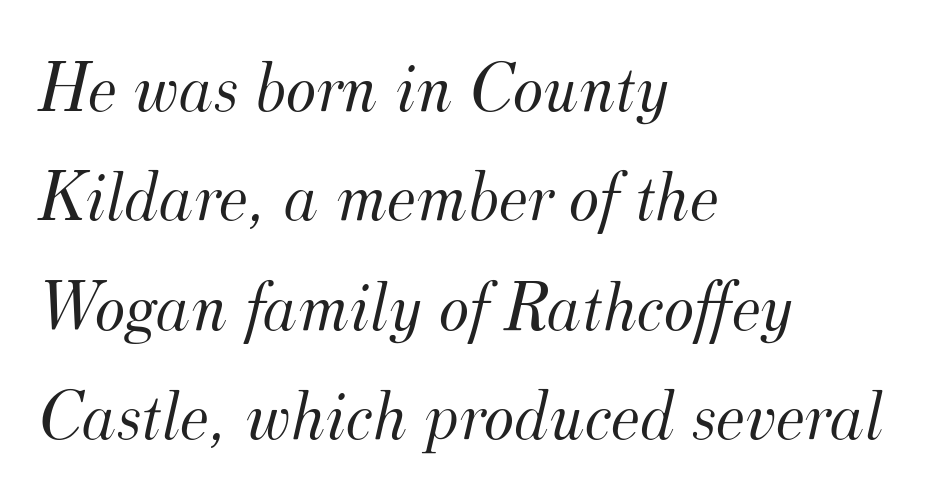
{"serif": "yes", "italic": "yes", "lean": "right", "slant_degrees": 12, "bold": "no", "weight": "light", "width": "normal", "stroke_contrast": "medium", "x_height": "small", "monospaced": "no", "underline": "no", "align": "left", "line_spacing": "normal", "line_spacing_ratio": 1.52, "letter_spacing": "normal", "letter_spacing_em": 0.0, "glyph_px": 72}
